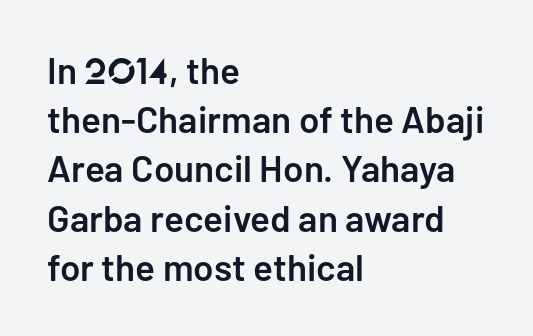
{"serif": "no", "italic": "no", "bold": "semi", "weight": "semibold", "width": "normal", "stroke_contrast": "low", "x_height": "medium", "monospaced": "no", "underline": "no", "align": "left", "line_spacing": "normal", "line_spacing_ratio": 1.33, "letter_spacing": "normal", "letter_spacing_em": 0.0, "glyph_px": 37}
